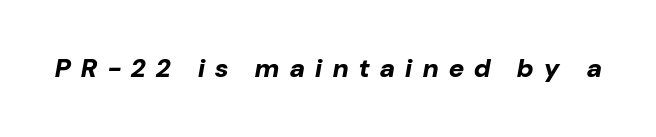
The image shows 26 px bold type, italic (leaning right); set unusually wide letter spacing (+0.41 em), not underlined.
